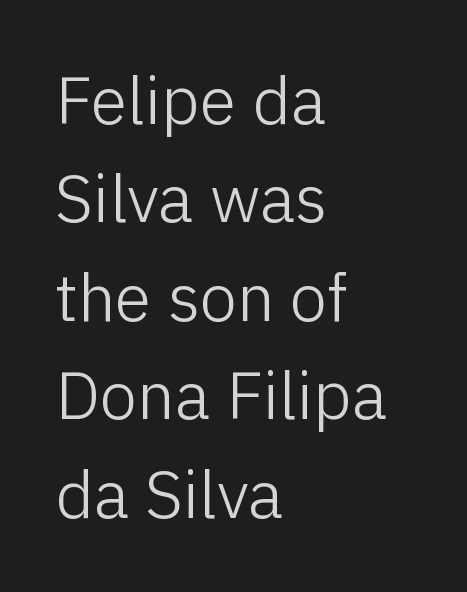
{"serif": "no", "italic": "no", "bold": "no", "weight": "light", "width": "normal", "stroke_contrast": "low", "x_height": "medium", "monospaced": "no", "underline": "no", "align": "left", "line_spacing": "normal", "line_spacing_ratio": 1.47, "letter_spacing": "normal", "letter_spacing_em": 0.0, "glyph_px": 67}
